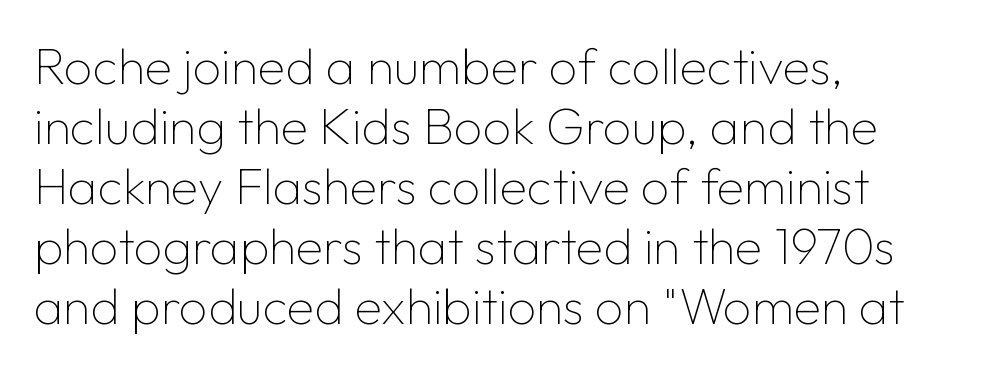
{"serif": "no", "italic": "no", "bold": "no", "weight": "thin", "width": "normal", "stroke_contrast": "low", "x_height": "medium", "monospaced": "no", "underline": "no", "align": "left", "line_spacing_ratio": 1.2, "letter_spacing": "normal", "letter_spacing_em": 0.0, "glyph_px": 50}
